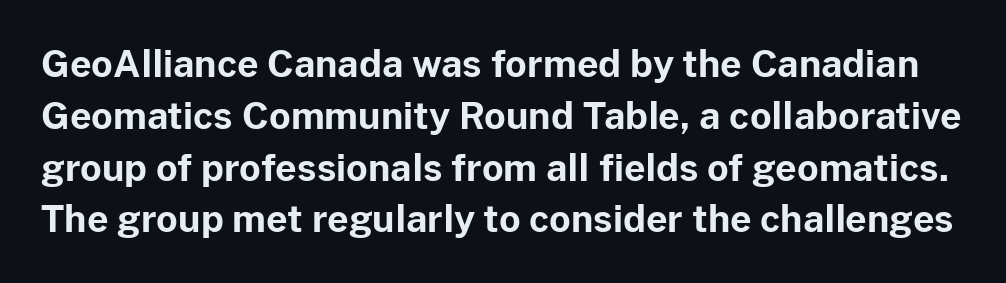
The image shows 37 px bold sans-serif type, upright; set normal line spacing (1.4x), normal letter spacing, not underlined; low stroke contrast and a medium x-height.
